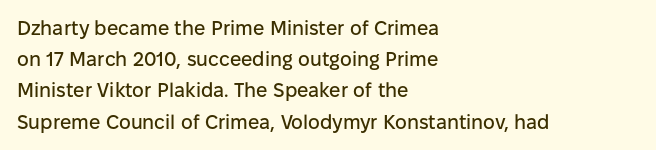
The image shows 20 px text type, upright; set left-aligned, normal line spacing (1.56x), normal letter spacing, not underlined.
